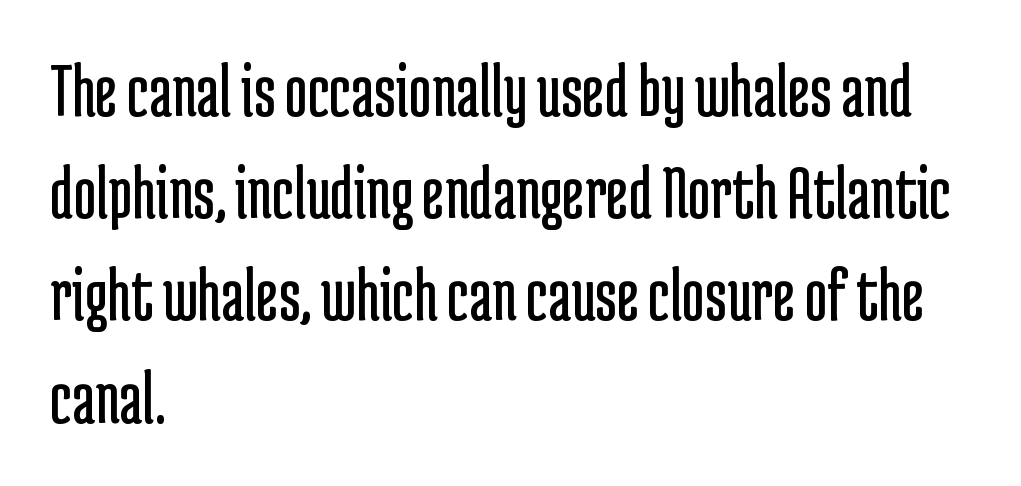
Note the varied advance widths — an 'i' is clearly narrower than an 'm'. Upright lettering throughout. A typesetter would label this face a sans. Quick note: interline space is typical. The foot of each line stays bare and open.
